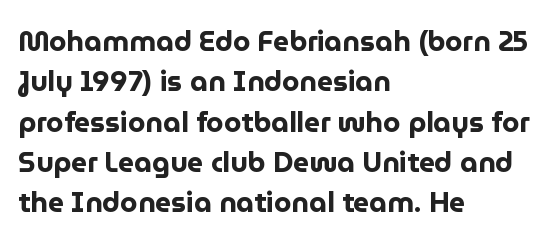
Q: Is the text bold? A: Yes.
Q: Is the text italic (slanted)? A: No, it is upright.
Q: Is the typeface a serif or a sans-serif typeface? A: Sans-serif.
Q: Is the text underlined? A: No.
Q: How is the paragraph aligned? A: Left-aligned.
Q: Is the spacing between letters normal or unusually wide? A: Normal.
Q: Is the spacing between lines tight, normal or loose? A: Normal.
Q: Width (condensed, normal, or wide)? A: Normal.
Q: Stroke contrast? A: Low.
Q: x-height? A: Medium.
Q: Monospaced? A: No.
